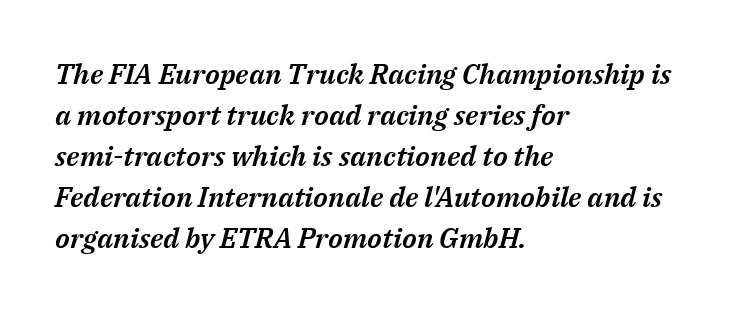
The image shows 28 px text type, italic (leaning right); set left-aligned, normal line spacing (1.46x), normal letter spacing, not underlined; medium stroke contrast and a medium x-height.
